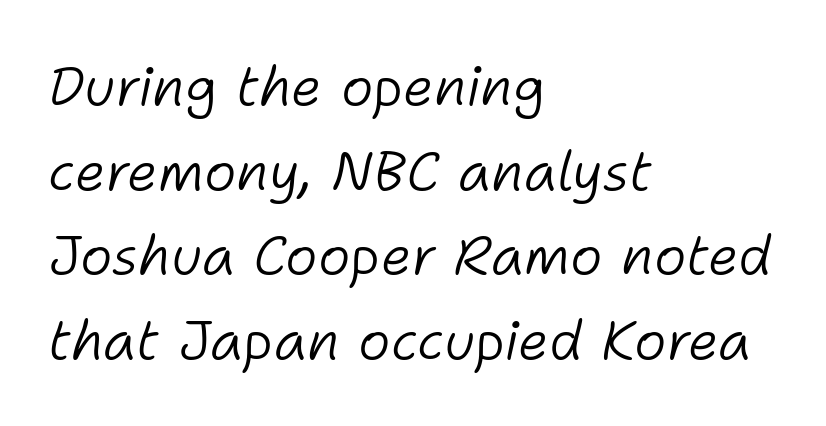
{"italic": "yes", "lean": "right", "slant_degrees": 11, "bold": "no", "weight": "light", "width": "normal", "stroke_contrast": "low", "x_height": "medium", "monospaced": "no", "underline": "no", "align": "left", "line_spacing": "normal", "line_spacing_ratio": 1.54, "letter_spacing": "normal", "letter_spacing_em": 0.0, "glyph_px": 55}
